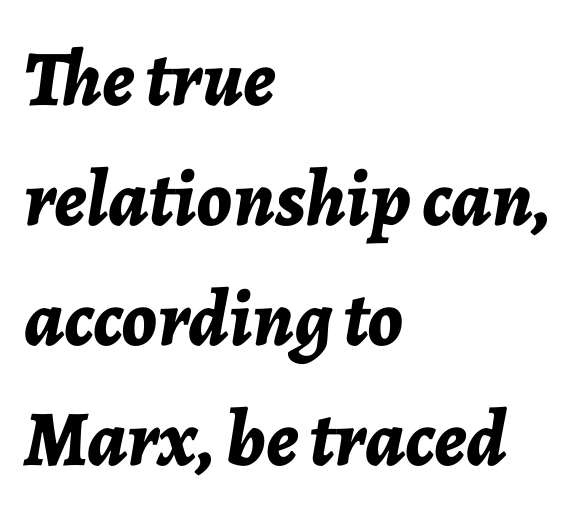
{"italic": "yes", "lean": "right", "slant_degrees": 7, "bold": "yes", "weight": "bold", "width": "normal", "stroke_contrast": "low", "x_height": "medium", "monospaced": "no", "underline": "no", "align": "left", "line_spacing": "normal", "line_spacing_ratio": 1.52, "letter_spacing": "normal", "letter_spacing_em": 0.0, "glyph_px": 79}
